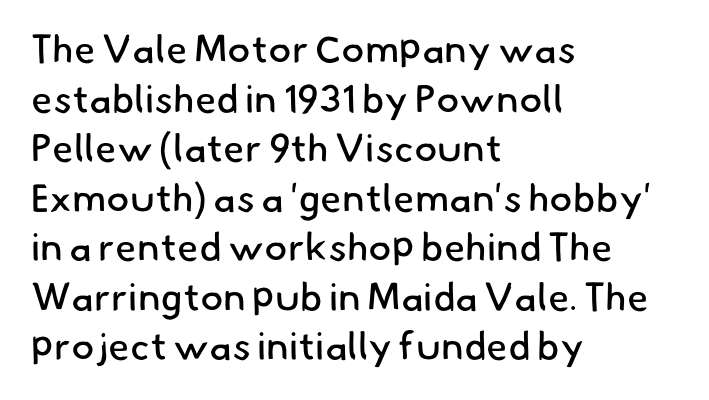
{"serif": "no", "bold": "no", "weight": "regular", "width": "normal", "stroke_contrast": "low", "x_height": "small", "monospaced": "no", "underline": "no", "align": "left", "line_spacing": "normal", "line_spacing_ratio": 1.27, "letter_spacing": "normal", "letter_spacing_em": 0.0, "glyph_px": 39}
